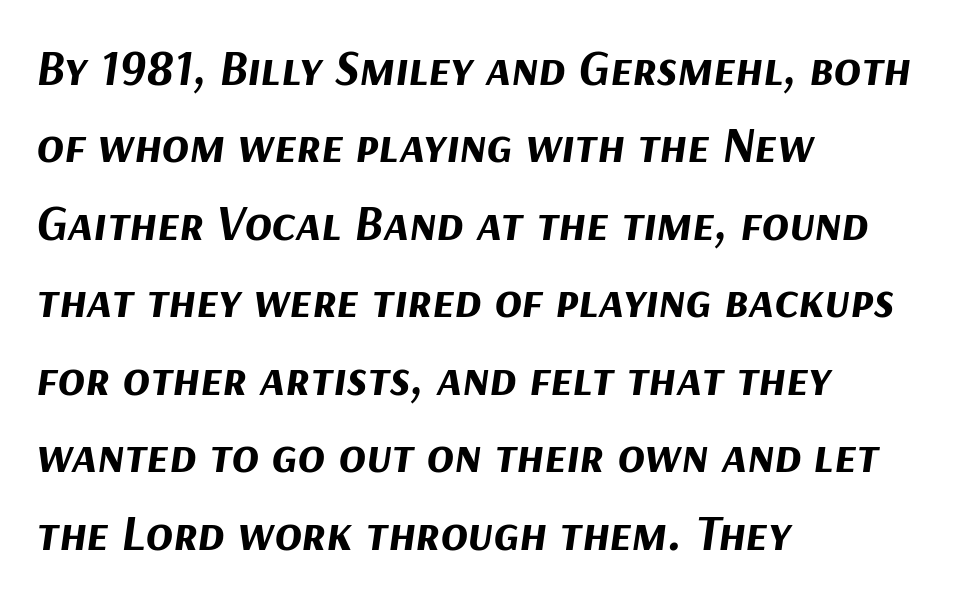
Q: Is the text bold? A: Yes.
Q: Is the text italic (slanted)? A: Yes, it leans right by about 9 degrees.
Q: Is the text underlined? A: No.
Q: How is the paragraph aligned? A: Left-aligned.
Q: Is the spacing between letters normal or unusually wide? A: Normal.
Q: Is the spacing between lines tight, normal or loose? A: Normal.
Q: Width (condensed, normal, or wide)? A: Normal.
Q: Stroke contrast? A: Medium.
Q: x-height? A: Medium.
Q: Monospaced? A: No.
